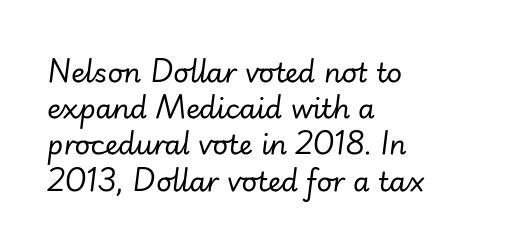
The image shows 27 px text type, italic (leaning right); set left-aligned, normal line spacing (1.34x), normal letter spacing, not underlined.
